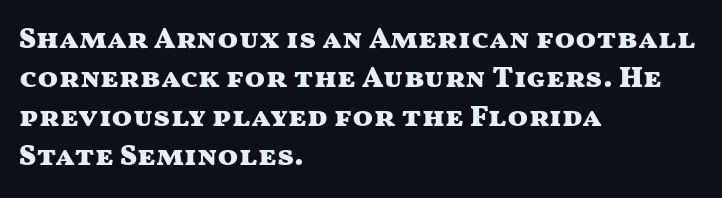
{"serif": "no", "italic": "no", "bold": "yes", "weight": "heavy", "width": "wide", "stroke_contrast": "medium", "x_height": "medium", "monospaced": "no", "underline": "no", "align": "left", "line_spacing": "normal", "line_spacing_ratio": 1.3, "letter_spacing": "normal", "letter_spacing_em": 0.0, "glyph_px": 30}
